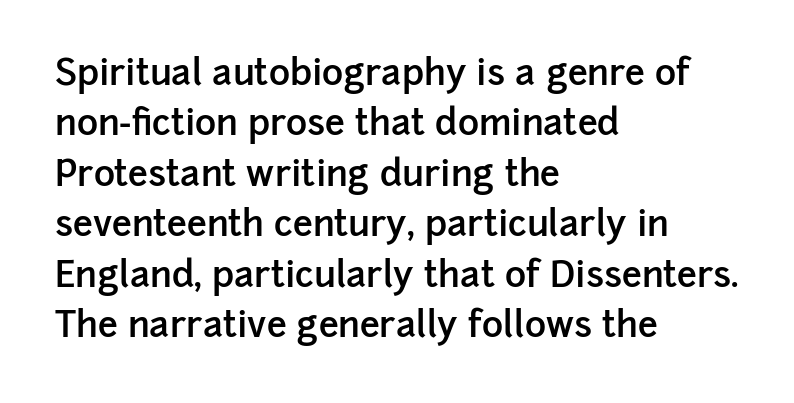
Looks like regular typesetting: each glyph gets only the width it needs. Look at the stroke-to-counter ratio: somewhat heavy, a semibold. Decoration check: the copy has no underline. Is this a sans? Yes — the strokes have no serifs. Alignment: flush left. The lettering holds an erect, upright posture throughout.
